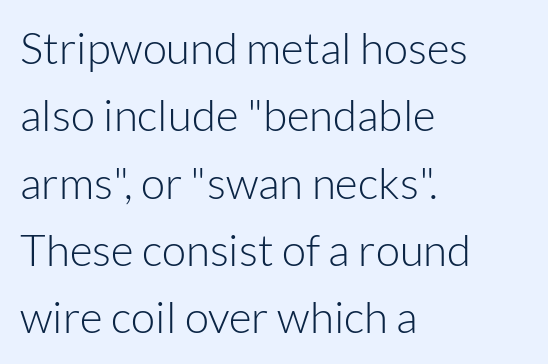
Q: Is the text bold? A: No.
Q: Is the text italic (slanted)? A: No, it is upright.
Q: Is the typeface a serif or a sans-serif typeface? A: Sans-serif.
Q: Is the text underlined? A: No.
Q: How is the paragraph aligned? A: Left-aligned.
Q: Is the spacing between letters normal or unusually wide? A: Normal.
Q: Is the spacing between lines tight, normal or loose? A: Normal.
Q: Width (condensed, normal, or wide)? A: Normal.
Q: Stroke contrast? A: Low.
Q: x-height? A: Medium.
Q: Monospaced? A: No.
